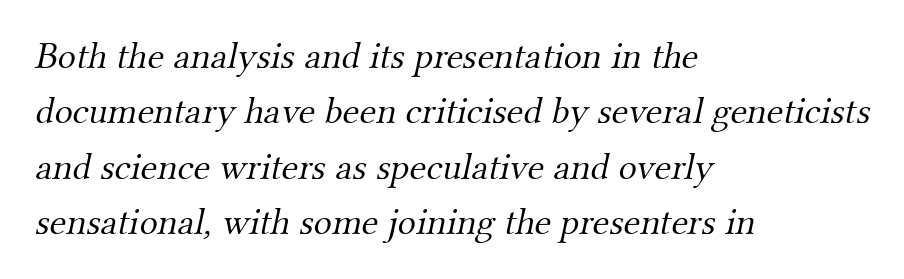
The image shows 38 px light serif type; set left-aligned, normal line spacing (1.46x), normal letter spacing, not underlined; medium stroke contrast and a small x-height.
